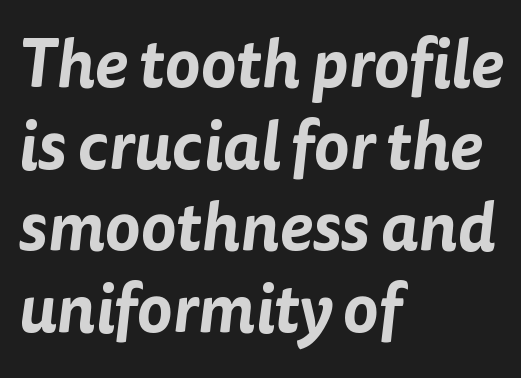
The image shows 67 px sans-serif type; set left-aligned, line spacing 1.22x, normal letter spacing, not underlined; low stroke contrast and a medium x-height.
